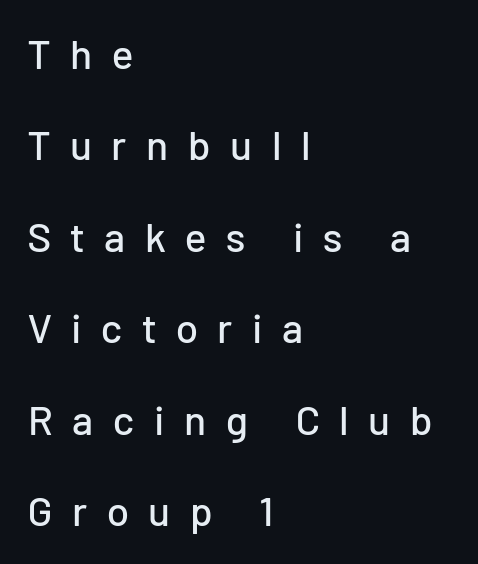
Q: Is the text italic (slanted)? A: No, it is upright.
Q: Is the typeface a serif or a sans-serif typeface? A: Sans-serif.
Q: Is the text underlined? A: No.
Q: How is the paragraph aligned? A: Left-aligned.
Q: Is the spacing between letters normal or unusually wide? A: Unusually wide.
Q: Is the spacing between lines tight, normal or loose? A: Loose.
Q: Width (condensed, normal, or wide)? A: Normal.
Q: Stroke contrast? A: Low.
Q: x-height? A: Medium.
Q: Monospaced? A: No.
